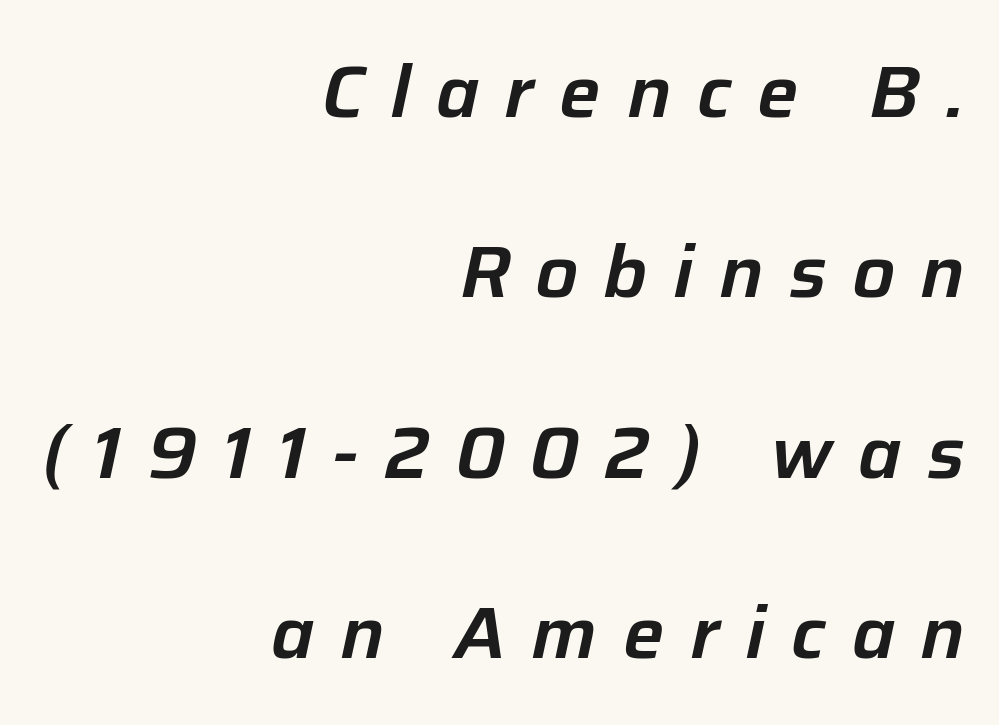
The image shows 73 px text type, italic (leaning right); set right-aligned, loose line spacing (2.47x), unusually wide letter spacing (+0.35 em), not underlined; low stroke contrast and a medium x-height.
